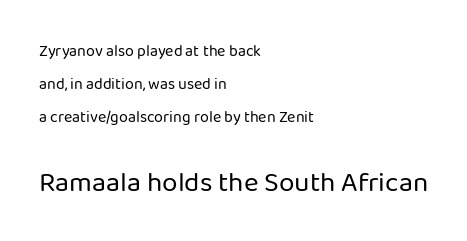
{"serif": "no", "italic": "no", "bold": "no", "weight": "regular", "width": "normal", "stroke_contrast": "low", "x_height": "medium", "monospaced": "no", "underline": "no", "align": "left", "line_spacing": "loose", "line_spacing_ratio": 2.07, "letter_spacing": "normal", "letter_spacing_em": 0.0, "larger_block": "second", "size_ratio": 1.75, "glyph_px": 28}
